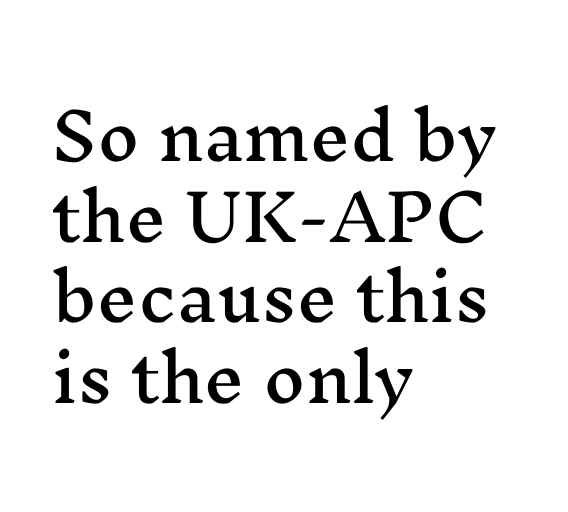
Q: Is the text italic (slanted)? A: No, it is upright.
Q: Is the typeface a serif or a sans-serif typeface? A: Serif.
Q: Is the text underlined? A: No.
Q: How is the paragraph aligned? A: Left-aligned.
Q: Is the spacing between letters normal or unusually wide? A: Normal.
Q: Is the spacing between lines tight, normal or loose? A: Normal.
Q: Width (condensed, normal, or wide)? A: Wide.
Q: Stroke contrast? A: Medium.
Q: x-height? A: Medium.
Q: Monospaced? A: No.
